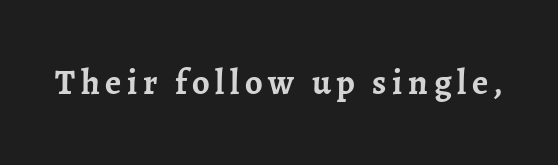
Q: Is the text bold? A: Yes.
Q: Is the text italic (slanted)? A: No, it is upright.
Q: Is the typeface a serif or a sans-serif typeface? A: Serif.
Q: Is the text underlined? A: No.
Q: Width (condensed, normal, or wide)? A: Normal.
Q: Stroke contrast? A: Low.
Q: x-height? A: Medium.
Q: Monospaced? A: No.
